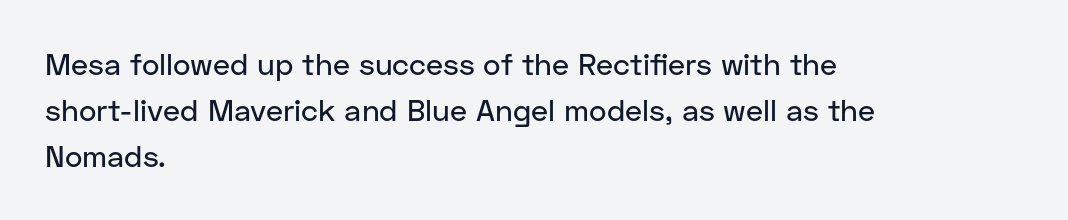
The designer left line spacing at the default. A sans-serif font was chosen for this passage. The lettering stays uniformly vertical, giving the passage a roman look. Type without underlining. Visually the block forms a straight wall on the left and a jagged coastline on the right.
